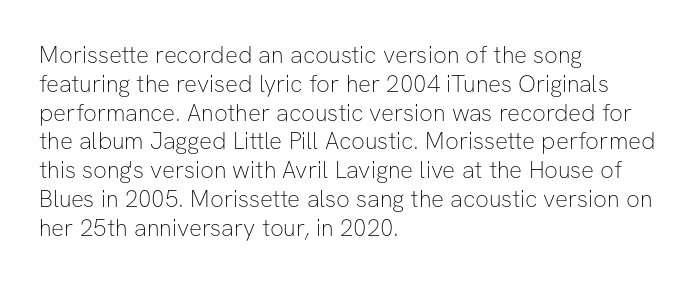
{"italic": "no", "bold": "no", "underline": "no", "align": "left", "line_spacing_ratio": 1.2, "letter_spacing": "normal", "letter_spacing_em": 0.0, "glyph_px": 24}
